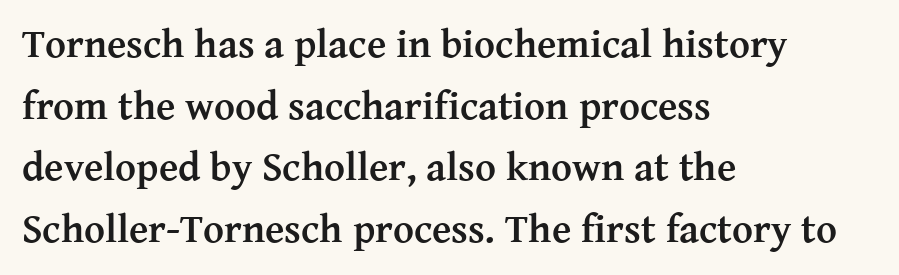
Q: Is the text bold? A: Yes.
Q: Is the text italic (slanted)? A: No, it is upright.
Q: Is the typeface a serif or a sans-serif typeface? A: Serif.
Q: Is the text underlined? A: No.
Q: How is the paragraph aligned? A: Left-aligned.
Q: Is the spacing between letters normal or unusually wide? A: Normal.
Q: Is the spacing between lines tight, normal or loose? A: Normal.
Q: Width (condensed, normal, or wide)? A: Normal.
Q: Stroke contrast? A: Medium.
Q: x-height? A: Medium.
Q: Monospaced? A: No.
